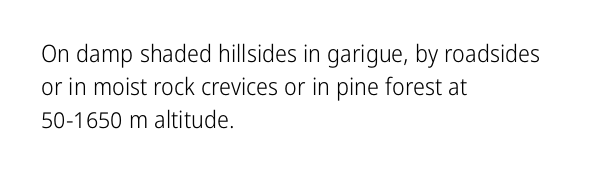
{"italic": "no", "bold": "no", "underline": "no", "align": "left", "line_spacing": "normal", "line_spacing_ratio": 1.38, "letter_spacing": "normal", "letter_spacing_em": 0.0, "glyph_px": 24}
